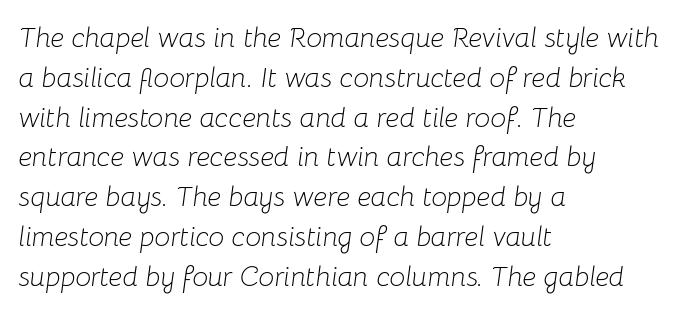
Q: Is the text bold? A: No.
Q: Is the text italic (slanted)? A: Yes, it leans right by about 8 degrees.
Q: Is the text underlined? A: No.
Q: How is the paragraph aligned? A: Left-aligned.
Q: Is the spacing between letters normal or unusually wide? A: Normal.
Q: Is the spacing between lines tight, normal or loose? A: Normal.
Q: Width (condensed, normal, or wide)? A: Normal.
Q: Stroke contrast? A: Low.
Q: x-height? A: Medium.
Q: Monospaced? A: No.
